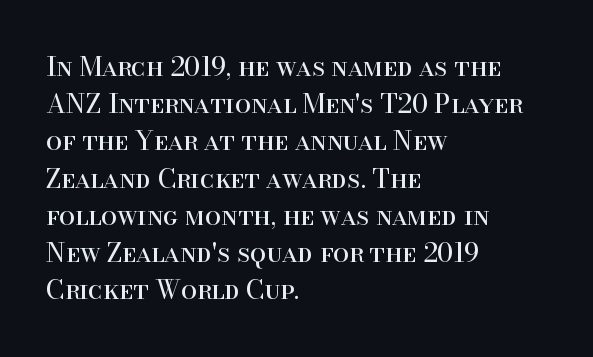
{"italic": "no", "bold": "no", "underline": "no", "align": "left", "line_spacing": "normal", "line_spacing_ratio": 1.43, "letter_spacing": "normal", "letter_spacing_em": 0.0, "glyph_px": 26}
